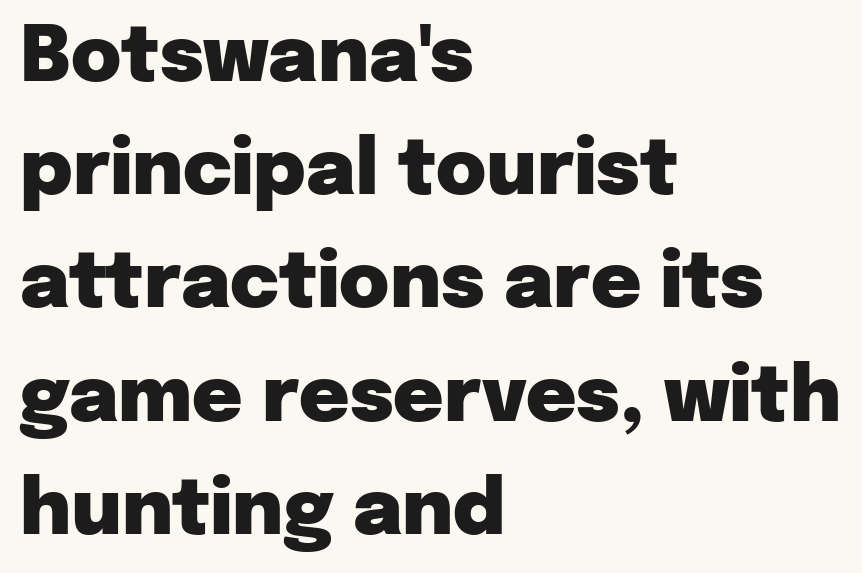
The image shows 77 px heavy sans-serif type, upright; set left-aligned, normal line spacing (1.47x), normal letter spacing, not underlined; low stroke contrast and a medium x-height.
